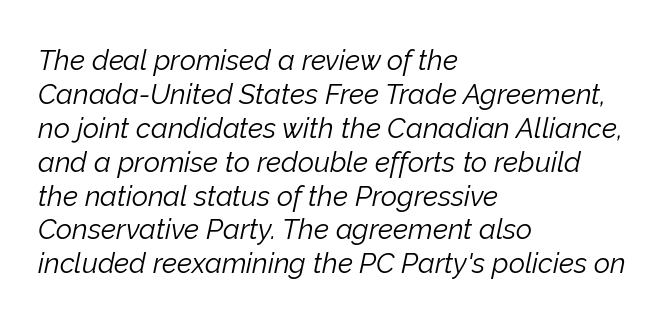
Q: Is the text bold? A: No.
Q: Is the text italic (slanted)? A: Yes, it leans right by about 12 degrees.
Q: Is the text underlined? A: No.
Q: How is the paragraph aligned? A: Left-aligned.
Q: Is the spacing between letters normal or unusually wide? A: Normal.
Q: Width (condensed, normal, or wide)? A: Normal.
Q: Stroke contrast? A: Low.
Q: x-height? A: Medium.
Q: Monospaced? A: No.
